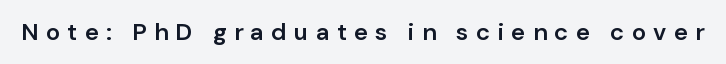
{"italic": "no", "bold": "semi", "underline": "no", "letter_spacing": "wide", "letter_spacing_em": 0.3, "glyph_px": 24}
